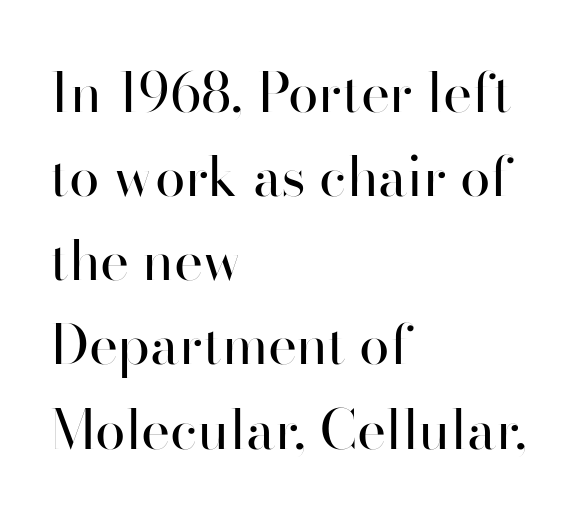
Q: Is the text bold? A: No.
Q: Is the text italic (slanted)? A: No, it is upright.
Q: Is the typeface a serif or a sans-serif typeface? A: Sans-serif.
Q: Is the text underlined? A: No.
Q: How is the paragraph aligned? A: Left-aligned.
Q: Is the spacing between letters normal or unusually wide? A: Normal.
Q: Is the spacing between lines tight, normal or loose? A: Normal.
Q: Width (condensed, normal, or wide)? A: Normal.
Q: Stroke contrast? A: High.
Q: x-height? A: Small.
Q: Monospaced? A: No.
